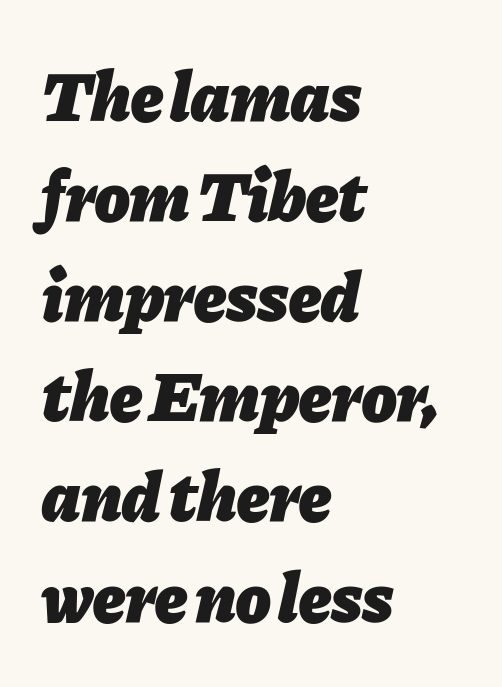
The image shows 71 px heavy type, italic (leaning right); set left-aligned, normal line spacing (1.41x), normal letter spacing, not underlined; low stroke contrast and a medium x-height.
